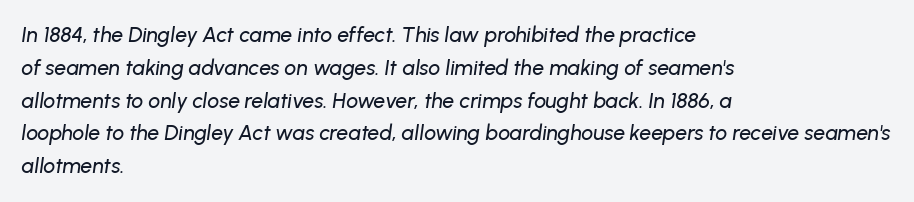
{"italic": "yes", "lean": "right", "slant_degrees": 8, "underline": "no", "align": "left", "line_spacing": "normal", "line_spacing_ratio": 1.56, "letter_spacing": "normal", "letter_spacing_em": 0.0, "glyph_px": 21}
